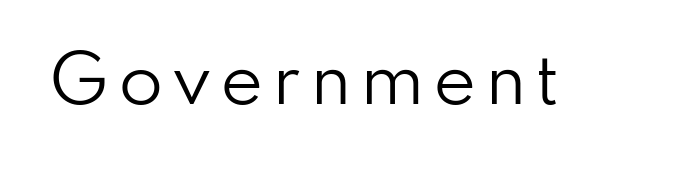
Typographically, this falls in the sans-serif category. The gap between lines stays unmarked. Every character sits straight up, as roman type does. Do the characters align in a grid? No, the font is proportional. The typesetting does not lean heavy: it is not bold.
